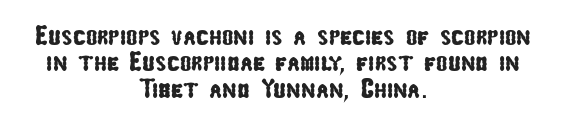
{"underline": "no", "align": "center", "line_spacing": "tight", "line_spacing_ratio": 0.98, "letter_spacing": "normal", "letter_spacing_em": 0.0, "glyph_px": 27}
